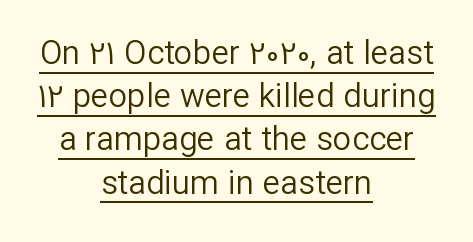
{"serif": "no", "italic": "no", "bold": "no", "weight": "regular", "width": "normal", "stroke_contrast": "low", "x_height": "medium", "monospaced": "no", "underline": "yes", "align": "center", "line_spacing": "normal", "line_spacing_ratio": 1.31, "letter_spacing": "normal", "letter_spacing_em": 0.0, "glyph_px": 33}
